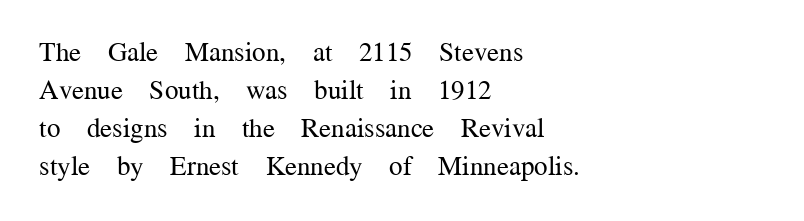
{"italic": "no", "bold": "no", "underline": "no", "align": "left", "line_spacing": "normal", "line_spacing_ratio": 1.41, "letter_spacing": "normal", "letter_spacing_em": 0.0, "glyph_px": 27}
